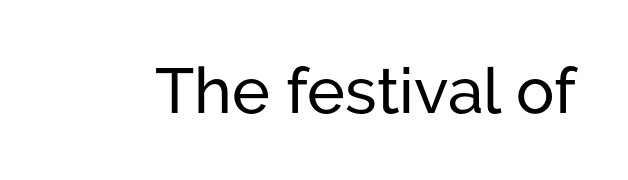
{"serif": "no", "italic": "no", "width": "normal", "stroke_contrast": "low", "x_height": "medium", "monospaced": "no", "underline": "no", "letter_spacing": "normal", "letter_spacing_em": 0.0, "glyph_px": 64}
